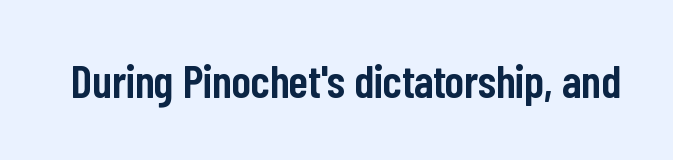
The image shows 46 px semibold, condensed sans-serif type, upright; set normal letter spacing, not underlined; low stroke contrast and a medium x-height.
